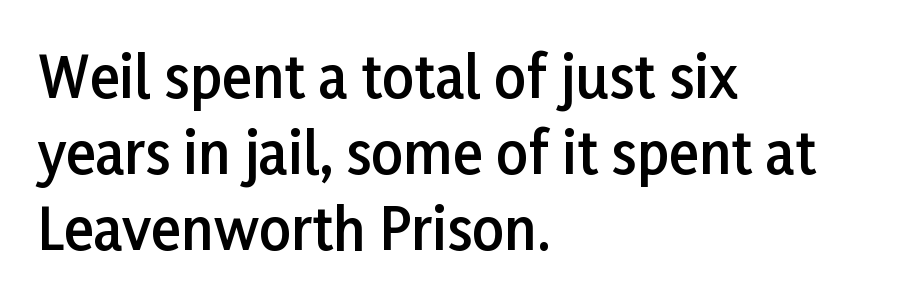
Here the glyphs are tracked normally, forming tight word shapes. The text was rendered using a sans face with plain stroke endings. The typography opts for an upright posture over an oblique one. The typesetting leans somewhat heavy: a semibold. How would I describe the line gaps? Plain and ordinary. Clear beneath every line of the passage.
